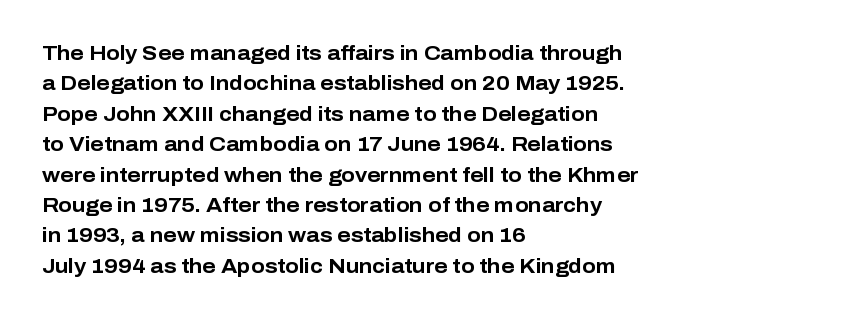
{"italic": "no", "bold": "yes", "underline": "no", "align": "left", "line_spacing": "normal", "line_spacing_ratio": 1.52, "letter_spacing": "normal", "letter_spacing_em": 0.0, "glyph_px": 20}
